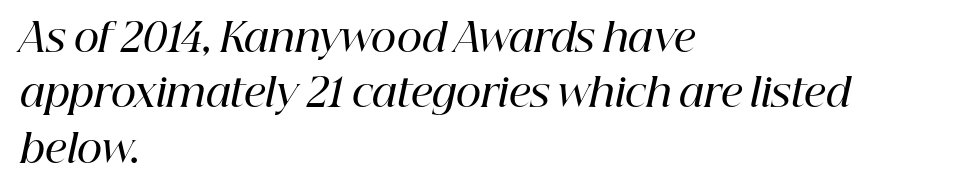
Serif or sans? Serif — the stroke terminals have little feet. Beneath every word, the page is bare. Compared with a centered layout, this one pins lines to the left instead. The letterforms sit shoulder to shoulder at normal distance.
